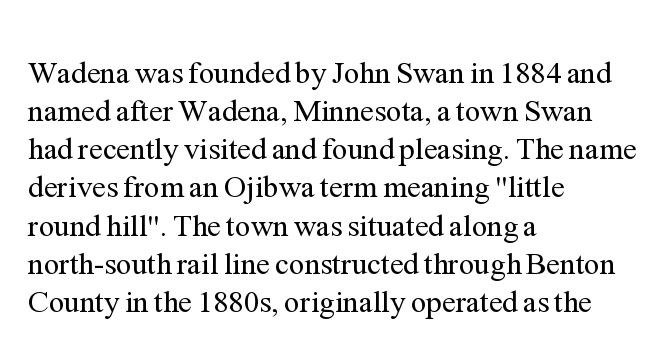
The image shows 31 px regular-weight serif type, upright; set left-aligned, line spacing 1.23x, normal letter spacing, not underlined; medium stroke contrast and a medium x-height.
